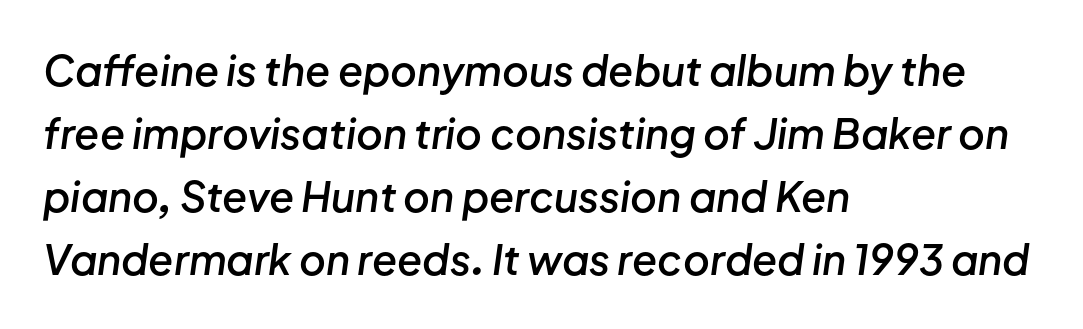
Q: Is the text bold? A: Semi-bold.
Q: Is the text italic (slanted)? A: Yes, it leans right by about 8 degrees.
Q: Is the text underlined? A: No.
Q: How is the paragraph aligned? A: Left-aligned.
Q: Is the spacing between letters normal or unusually wide? A: Normal.
Q: Is the spacing between lines tight, normal or loose? A: Normal.
Q: Width (condensed, normal, or wide)? A: Normal.
Q: Stroke contrast? A: Low.
Q: x-height? A: Medium.
Q: Monospaced? A: No.
